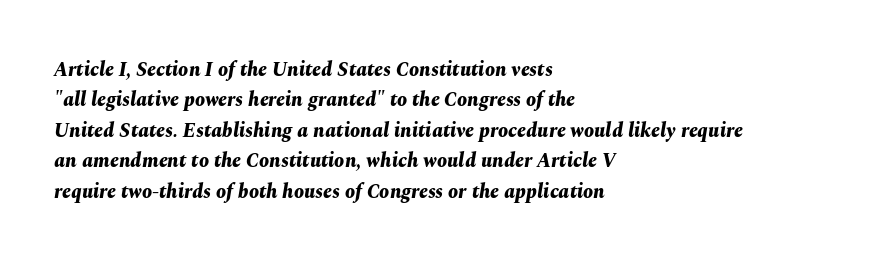
{"italic": "yes", "lean": "right", "slant_degrees": 10, "bold": "yes", "underline": "no", "align": "left", "line_spacing": "normal", "line_spacing_ratio": 1.52, "letter_spacing": "normal", "letter_spacing_em": 0.0, "glyph_px": 20}
